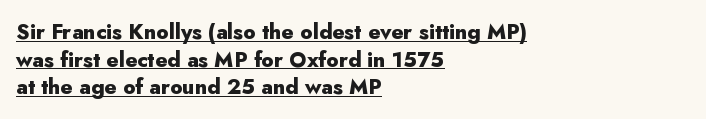
{"italic": "no", "bold": "yes", "underline": "yes", "align": "left", "line_spacing": "normal", "line_spacing_ratio": 1.31, "letter_spacing": "normal", "letter_spacing_em": 0.0, "glyph_px": 21}
